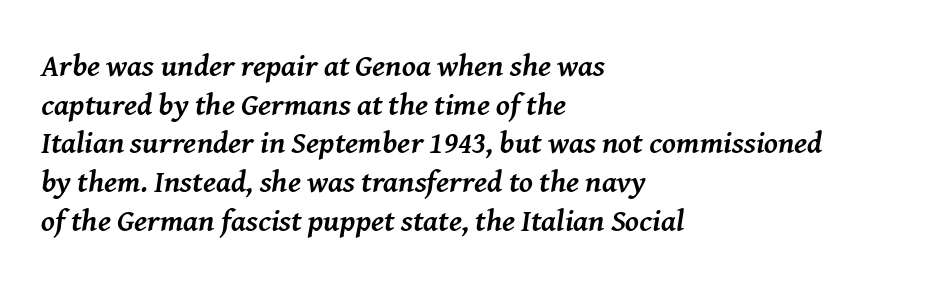
{"serif": "yes", "italic": "yes", "lean": "right", "slant_degrees": 8, "bold": "yes", "weight": "semibold", "width": "normal", "stroke_contrast": "medium", "x_height": "medium", "monospaced": "no", "underline": "no", "align": "left", "line_spacing": "normal", "line_spacing_ratio": 1.25, "letter_spacing": "normal", "letter_spacing_em": 0.0, "glyph_px": 31}
